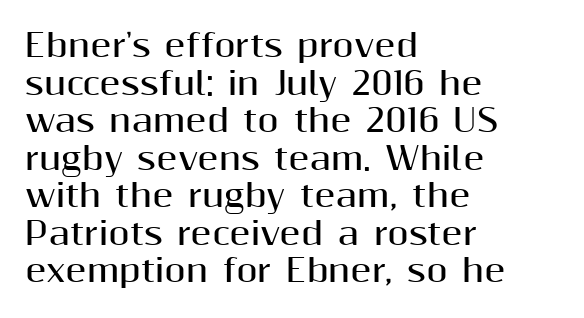
Strokes here are thick enough to call this a true bold. The paragraph has a hard left edge and a soft right edge. These lines are rendered in a variable-pitch font. Tall strokes in this sample are plumb rather than angled. The letters carry no serifs — their stems end cleanly without finishing strokes.
